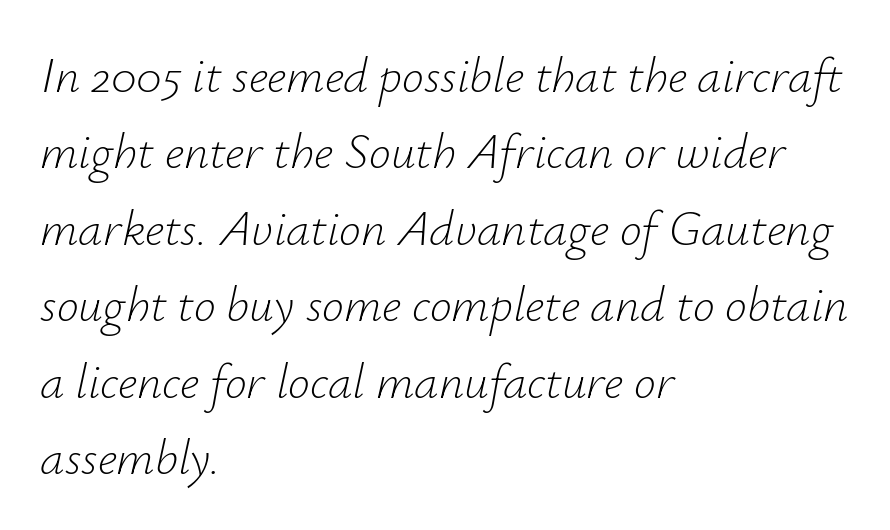
Stems here are at most as thick as an everyday book face. Think of a printed novel: that variable character pitch is what you see here. The text block is weighted toward the left margin, trailing off unevenly rightward. Just letters on the line, the space beneath them empty. The letterforms sit shoulder to shoulder at normal distance. The passage shown stacks its lines at a standard gap.
